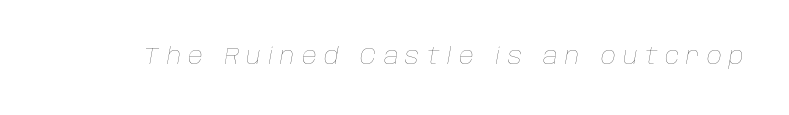
The strokes are not fattened; the text isn't bold. Does extra space separate the letters? Yes, quite a lot of it. Slanted lettering throughout. The passage shown is not underscored anywhere.
